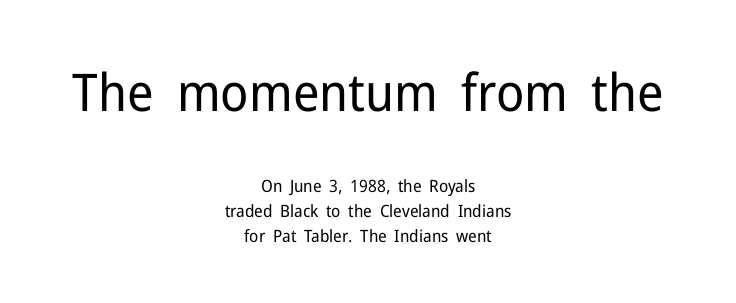
If you drew a line through each stem, it would be perfectly vertical. The letters advance in unequal steps, a hallmark of proportional type. The more generous point size was reserved for the upper chunk. The lines are quadded center.
